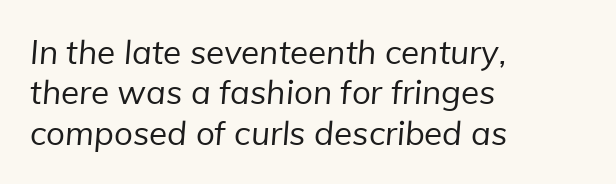
Is this a fixed-width face? No — the glyphs have proportional, varying widths. The passage shown is not underscored anywhere. Honestly, the letter spacing is just normal — you wouldn't notice it. The font is comparable to plain body text, perhaps lighter. If you drew a ruler down the left edge, every line would touch it.
